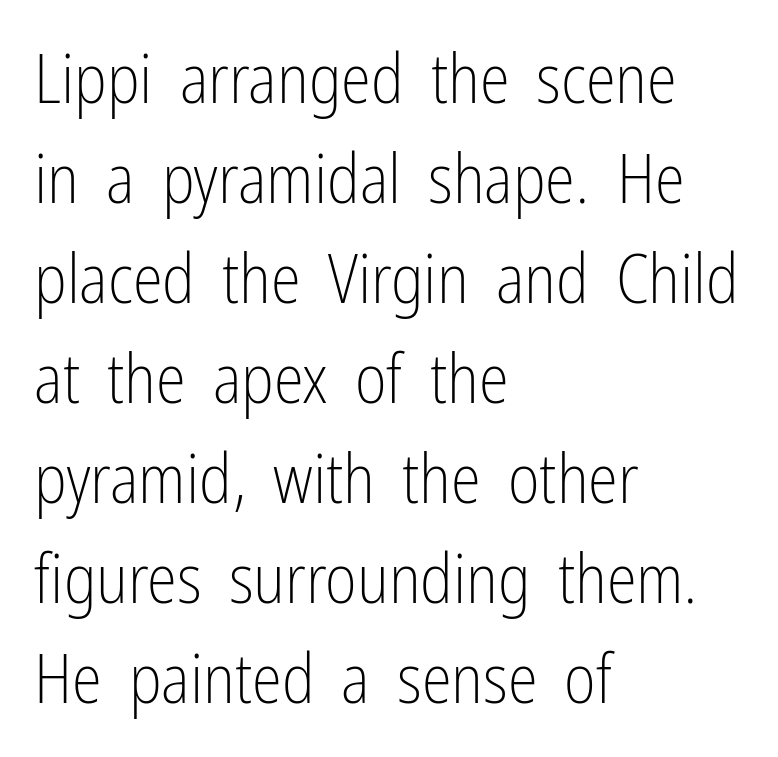
The image shows 68 px light, condensed sans-serif type, upright; set left-aligned, normal line spacing (1.47x), normal letter spacing, not underlined; low stroke contrast and a medium x-height.
